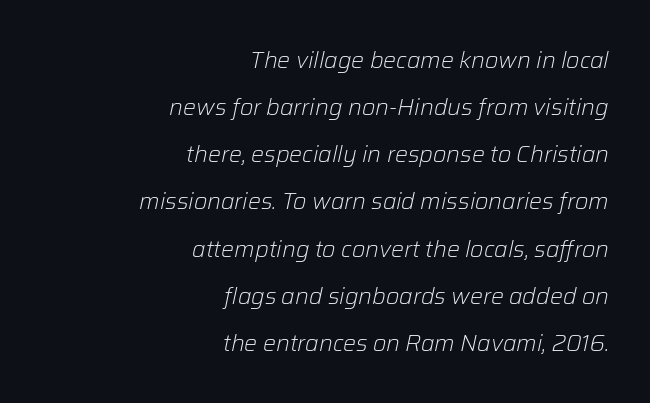
Q: Is the text bold? A: No.
Q: Is the text italic (slanted)? A: Yes, it leans right by about 12 degrees.
Q: Is the text underlined? A: No.
Q: How is the paragraph aligned? A: Right-aligned.
Q: Is the spacing between letters normal or unusually wide? A: Normal.
Q: Is the spacing between lines tight, normal or loose? A: Loose.
